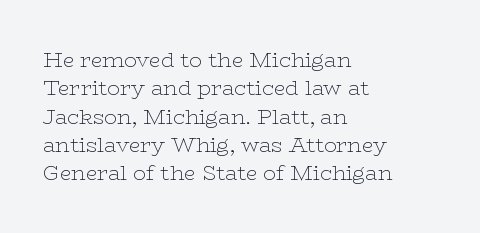
The image shows 21 px text type, upright; set left-aligned, normal line spacing (1.35x), normal letter spacing, not underlined.
